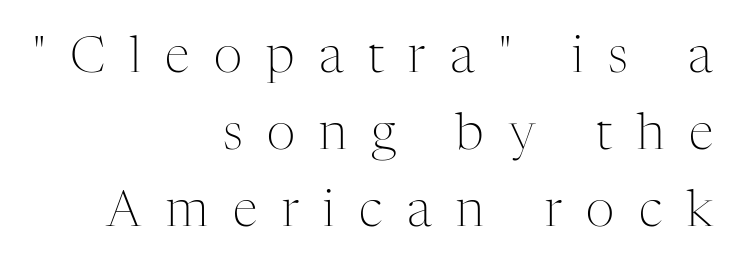
Q: Is the text bold? A: No.
Q: Is the text italic (slanted)? A: No, it is upright.
Q: Is the typeface a serif or a sans-serif typeface? A: Serif.
Q: Is the text underlined? A: No.
Q: How is the paragraph aligned? A: Right-aligned.
Q: Is the spacing between letters normal or unusually wide? A: Unusually wide.
Q: Is the spacing between lines tight, normal or loose? A: Normal.
Q: Width (condensed, normal, or wide)? A: Normal.
Q: Stroke contrast? A: Medium.
Q: x-height? A: Medium.
Q: Monospaced? A: No.
